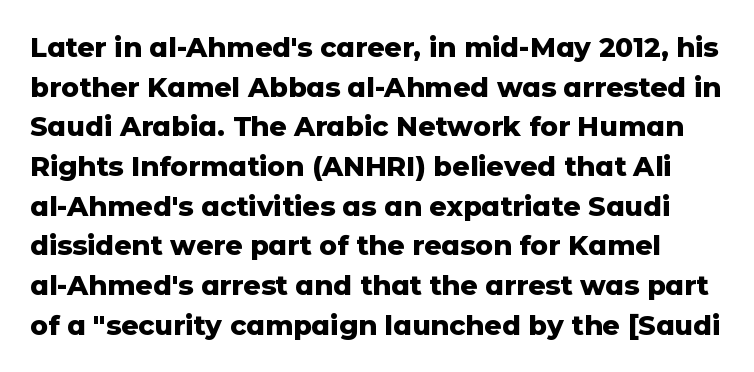
The image shows 27 px bold type, upright; set normal line spacing (1.47x), normal letter spacing, not underlined.
